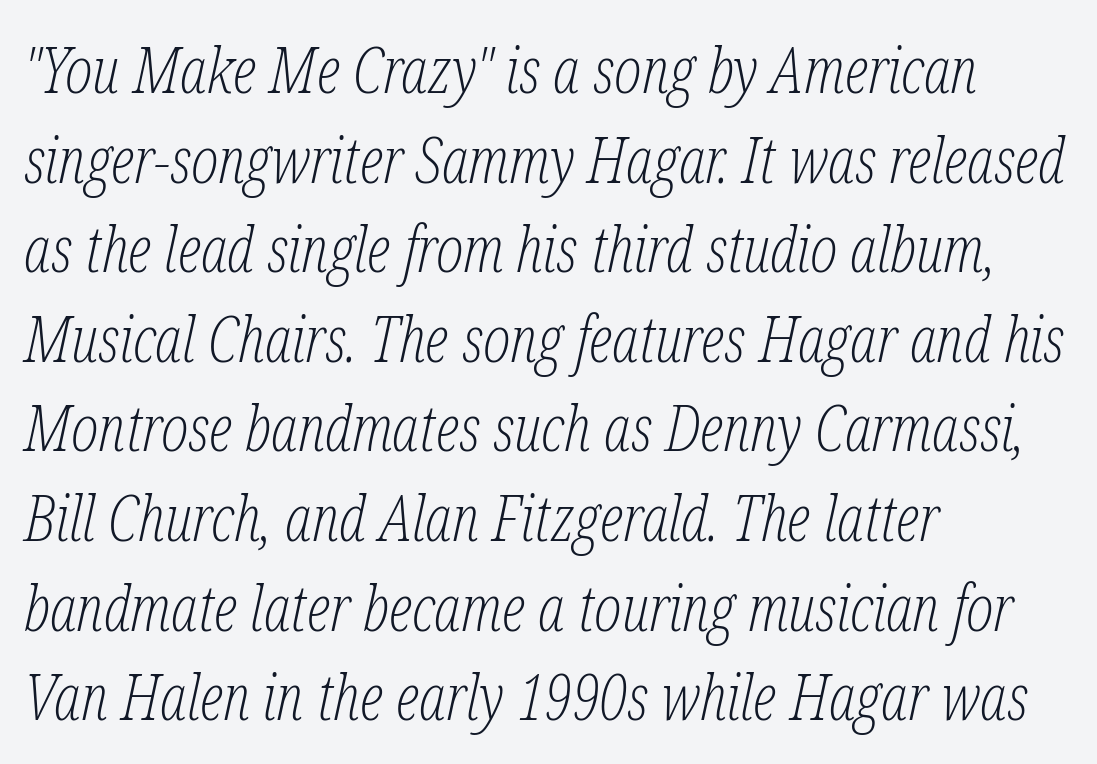
The image shows 64 px light, condensed serif type, italic (leaning right); set left-aligned, normal line spacing (1.4x), normal letter spacing, not underlined; low stroke contrast and a medium x-height.
